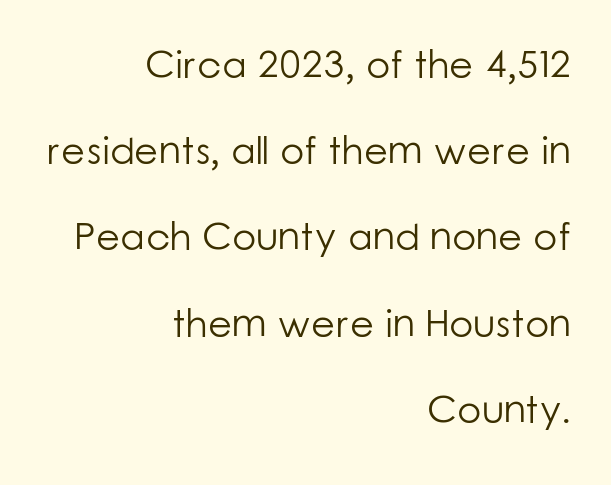
The image shows 39 px light sans-serif type, upright; set right-aligned, loose line spacing (2.21x), normal letter spacing, not underlined; low stroke contrast and a medium x-height.
